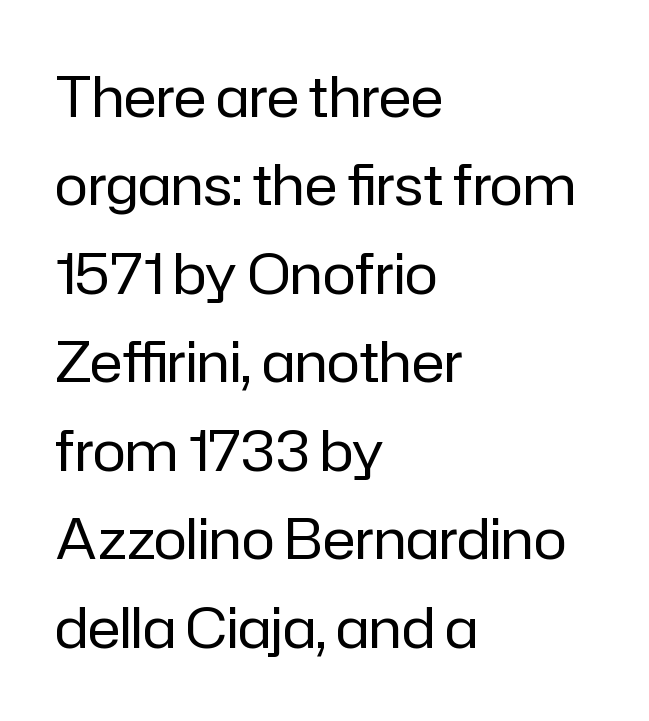
The image shows 56 px regular-weight sans-serif type, upright; set left-aligned, normal line spacing (1.58x), normal letter spacing, not underlined; low stroke contrast and a medium x-height.
